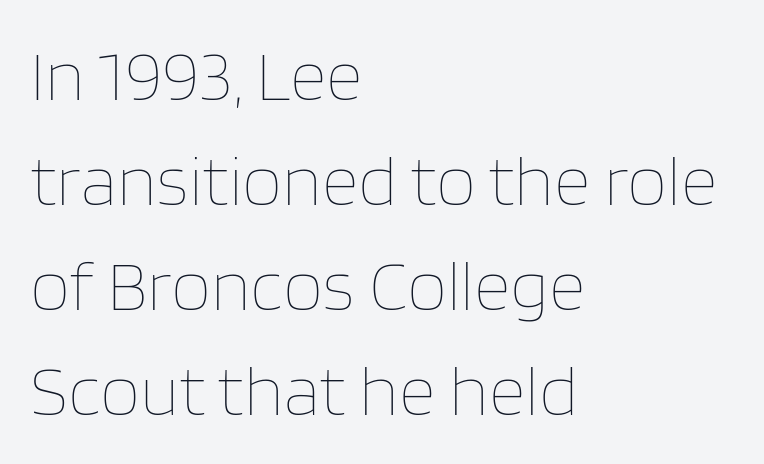
{"italic": "no", "bold": "no", "weight": "thin", "width": "normal", "stroke_contrast": "low", "x_height": "large", "monospaced": "no", "underline": "no", "align": "left", "line_spacing": "normal", "line_spacing_ratio": 1.46, "letter_spacing": "normal", "letter_spacing_em": 0.0, "glyph_px": 72}
